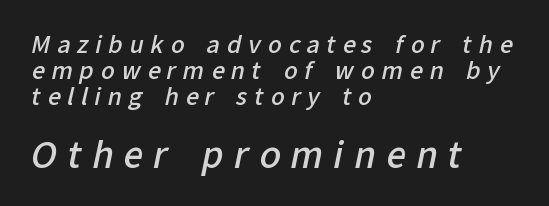
{"serif": "no", "bold": "semi", "weight": "semibold", "width": "normal", "stroke_contrast": "low", "x_height": "medium", "monospaced": "no", "underline": "no", "align": "left", "line_spacing": "tight", "line_spacing_ratio": 1.12, "letter_spacing": "wide", "letter_spacing_em": 0.29, "larger_block": "second", "size_ratio": 1.52, "glyph_px": 35}
